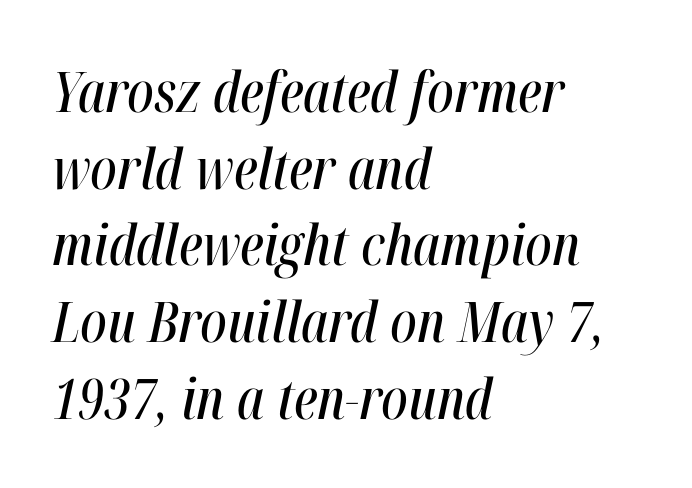
The image shows 56 px condensed type, italic (leaning right); set left-aligned, normal line spacing (1.37x), normal letter spacing, not underlined; high stroke contrast and a medium x-height.
